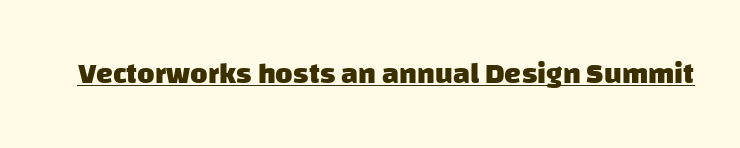
Q: Is the text bold? A: Yes.
Q: Is the typeface a serif or a sans-serif typeface? A: Sans-serif.
Q: Is the text underlined? A: Yes.
Q: Is the spacing between letters normal or unusually wide? A: Normal.
Q: Width (condensed, normal, or wide)? A: Normal.
Q: Stroke contrast? A: Low.
Q: x-height? A: Large.
Q: Monospaced? A: No.
